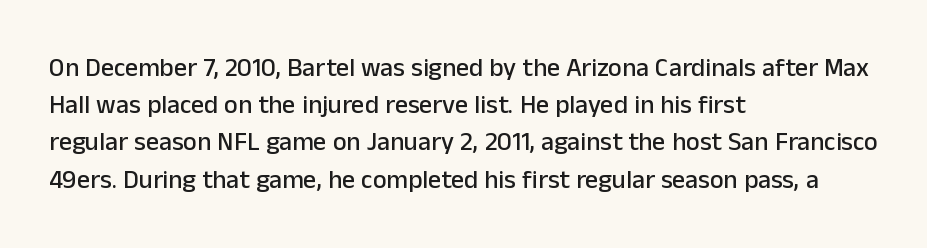
The image shows 26 px text type, upright; set left-aligned, normal line spacing (1.43x), normal letter spacing, not underlined.
